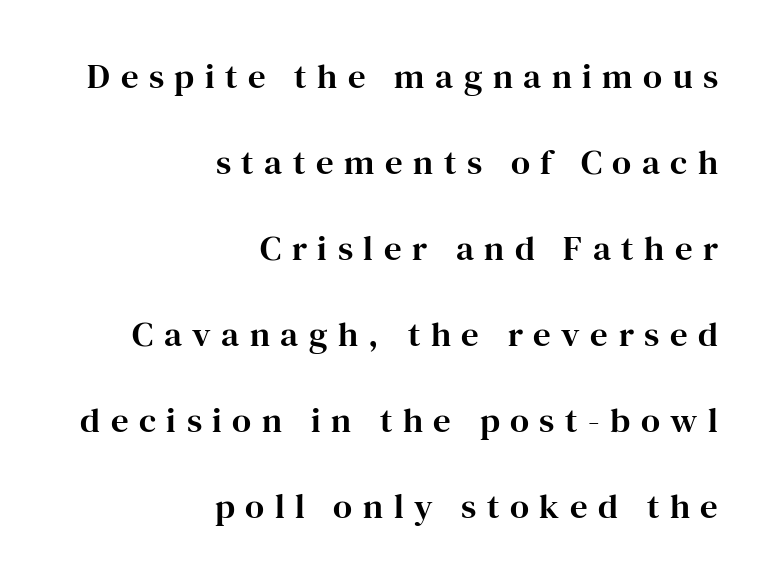
{"serif": "yes", "italic": "no", "width": "normal", "stroke_contrast": "high", "x_height": "medium", "monospaced": "no", "underline": "no", "align": "right", "line_spacing": "loose", "line_spacing_ratio": 2.46, "letter_spacing": "wide", "letter_spacing_em": 0.3, "glyph_px": 35}
